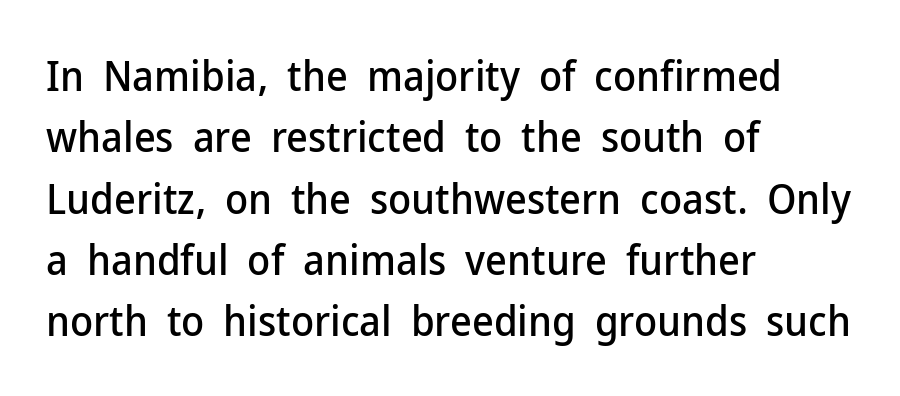
{"serif": "no", "italic": "no", "width": "normal", "stroke_contrast": "low", "x_height": "medium", "monospaced": "no", "underline": "no", "align": "left", "line_spacing": "normal", "line_spacing_ratio": 1.46, "letter_spacing": "normal", "letter_spacing_em": 0.0, "glyph_px": 42}
